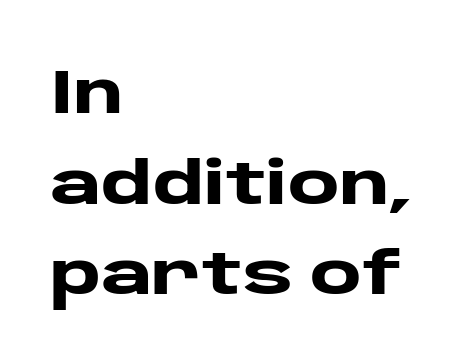
{"serif": "no", "italic": "no", "bold": "yes", "weight": "heavy", "width": "wide", "stroke_contrast": "low", "x_height": "large", "monospaced": "no", "underline": "no", "align": "left", "line_spacing": "normal", "line_spacing_ratio": 1.46, "letter_spacing": "normal", "letter_spacing_em": 0.0, "glyph_px": 62}
